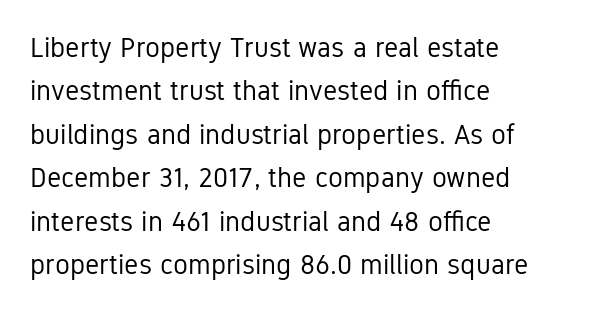
Q: Is the text bold? A: No.
Q: Is the text italic (slanted)? A: No, it is upright.
Q: Is the typeface a serif or a sans-serif typeface? A: Sans-serif.
Q: Is the text underlined? A: No.
Q: How is the paragraph aligned? A: Left-aligned.
Q: Is the spacing between letters normal or unusually wide? A: Normal.
Q: Is the spacing between lines tight, normal or loose? A: Normal.
Q: Width (condensed, normal, or wide)? A: Condensed.
Q: Stroke contrast? A: Low.
Q: x-height? A: Medium.
Q: Monospaced? A: No.
